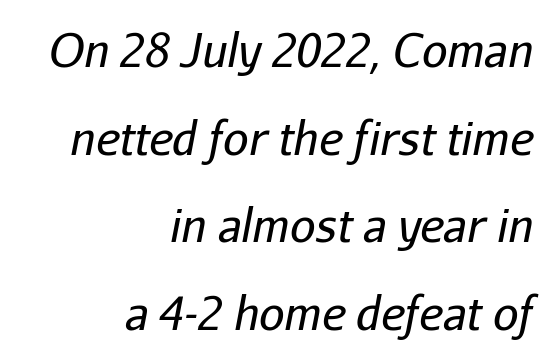
The paragraph has a hard right edge and a soft left edge. Honestly, there is no underline to notice here at all. You can tell it's italic because the verticals aren't actually vertical. The letters advance in unequal steps, a hallmark of proportional type. Quick note: interline space is abundant. Weight: regular or lighter.
